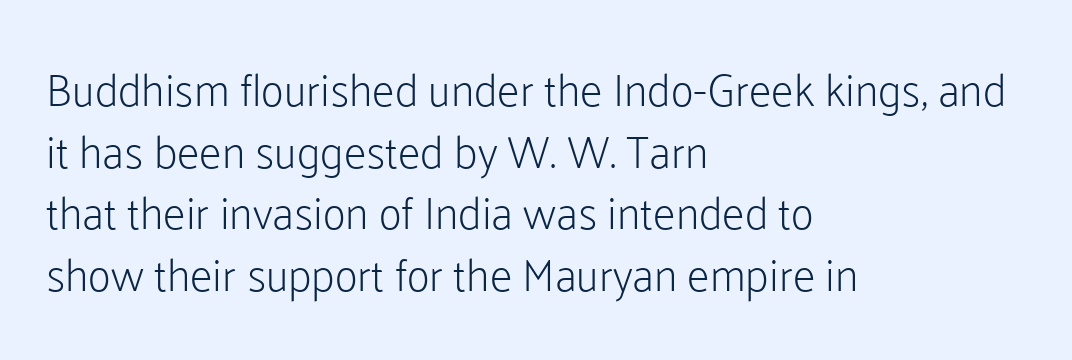
Q: Is the text bold? A: No.
Q: Is the text italic (slanted)? A: No, it is upright.
Q: Is the typeface a serif or a sans-serif typeface? A: Sans-serif.
Q: Is the text underlined? A: No.
Q: How is the paragraph aligned? A: Left-aligned.
Q: Is the spacing between letters normal or unusually wide? A: Normal.
Q: Is the spacing between lines tight, normal or loose? A: Normal.
Q: Width (condensed, normal, or wide)? A: Normal.
Q: Stroke contrast? A: Low.
Q: x-height? A: Medium.
Q: Monospaced? A: No.
